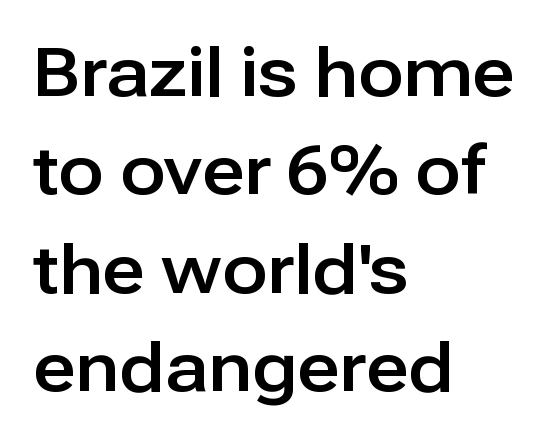
{"serif": "no", "italic": "no", "width": "normal", "stroke_contrast": "low", "x_height": "medium", "monospaced": "no", "underline": "no", "align": "left", "line_spacing": "normal", "line_spacing_ratio": 1.47, "letter_spacing": "normal", "letter_spacing_em": 0.0, "glyph_px": 67}
